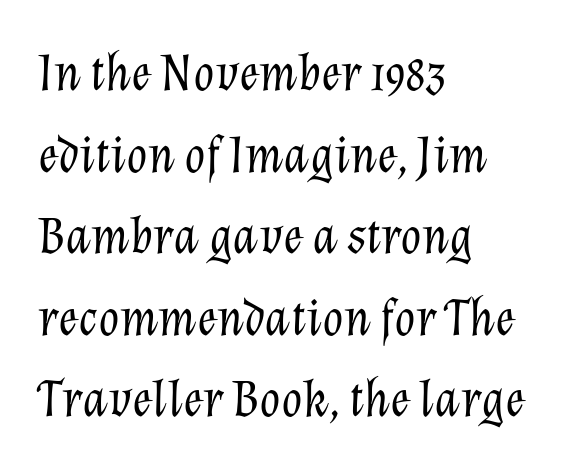
Q: Is the text bold? A: No.
Q: Is the text italic (slanted)? A: Yes, it leans right by about 12 degrees.
Q: Is the text underlined? A: No.
Q: How is the paragraph aligned? A: Left-aligned.
Q: Is the spacing between letters normal or unusually wide? A: Normal.
Q: Is the spacing between lines tight, normal or loose? A: Normal.
Q: Width (condensed, normal, or wide)? A: Normal.
Q: Stroke contrast? A: Low.
Q: x-height? A: Medium.
Q: Monospaced? A: No.
